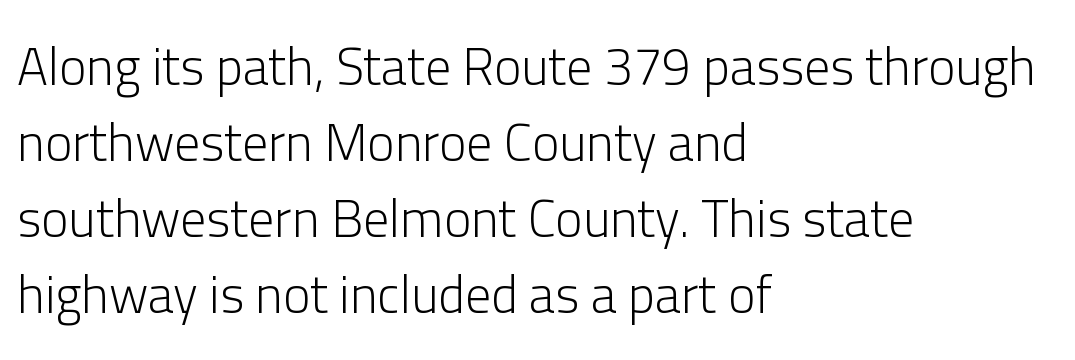
{"serif": "no", "italic": "no", "bold": "no", "weight": "light", "width": "normal", "stroke_contrast": "low", "x_height": "medium", "monospaced": "no", "underline": "no", "align": "left", "line_spacing": "normal", "line_spacing_ratio": 1.46, "letter_spacing": "normal", "letter_spacing_em": 0.0, "glyph_px": 52}
